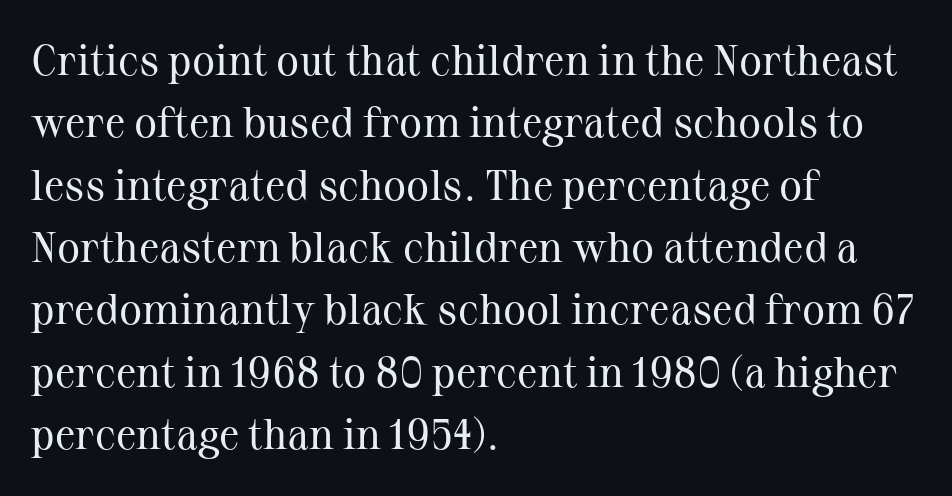
The image shows 43 px regular-weight serif type, upright; set left-aligned, normal line spacing (1.45x), normal letter spacing, not underlined; medium stroke contrast and a medium x-height.
